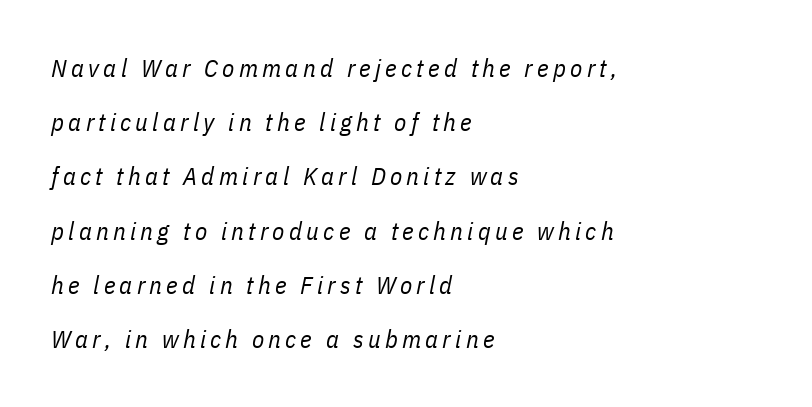
The image shows 25 px text type, italic (leaning right); set left-aligned, loose line spacing (2.17x), not underlined.
